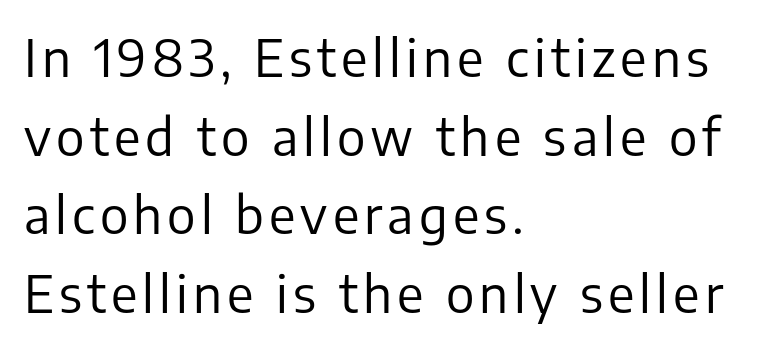
{"serif": "no", "italic": "no", "bold": "no", "weight": "regular", "width": "normal", "stroke_contrast": "low", "x_height": "medium", "monospaced": "no", "underline": "no", "align": "left", "line_spacing": "normal", "line_spacing_ratio": 1.54, "glyph_px": 51}
